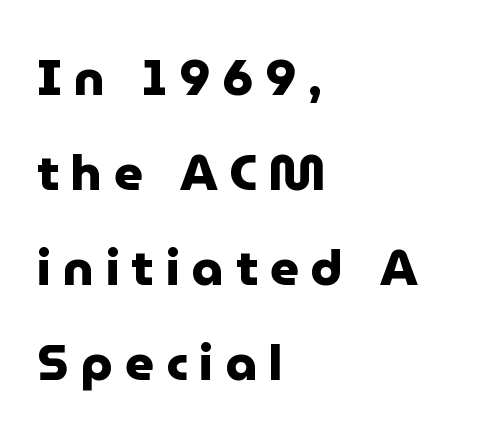
Loose tracking; the words dissolve into strings of separated letters. These lines are rendered in a variable-pitch font. The passage is arranged the way most books set body copy — flush left. Thick stems and heavy bowls — unmistakably bold.
